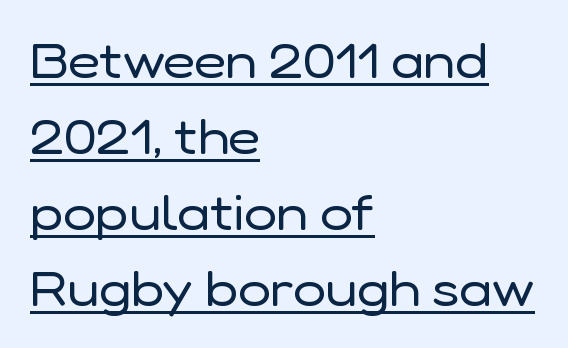
The image shows 49 px regular-weight sans-serif type, upright; set left-aligned, normal line spacing (1.55x), normal letter spacing, underlined; low stroke contrast and a medium x-height.
